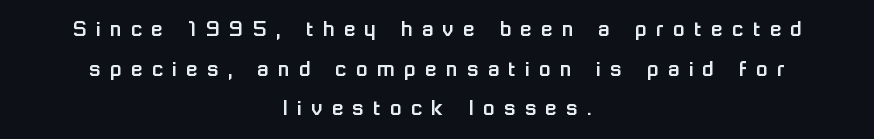
Q: Is the text italic (slanted)? A: No, it is upright.
Q: Is the text underlined? A: No.
Q: How is the paragraph aligned? A: Centered.
Q: Is the spacing between letters normal or unusually wide? A: Unusually wide.
